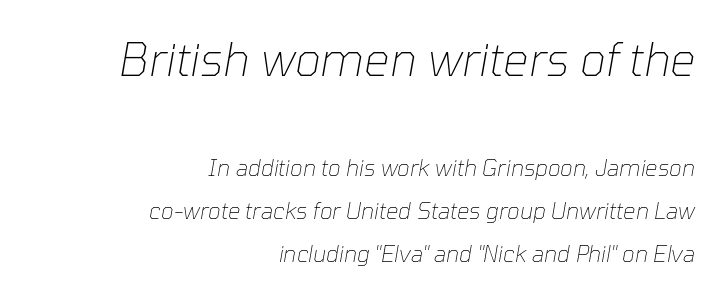
{"italic": "yes", "lean": "right", "slant_degrees": 10, "bold": "no", "weight": "thin", "width": "normal", "stroke_contrast": "low", "x_height": "medium", "monospaced": "no", "underline": "no", "align": "right", "line_spacing": "loose", "line_spacing_ratio": 1.94, "letter_spacing": "normal", "letter_spacing_em": 0.0, "larger_block": "first", "size_ratio": 2.05, "glyph_px": 45}
